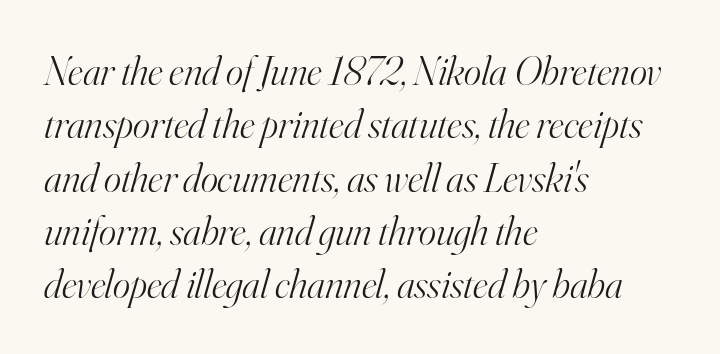
{"serif": "yes", "italic": "yes", "lean": "right", "slant_degrees": 16, "bold": "no", "weight": "light", "width": "normal", "stroke_contrast": "high", "x_height": "small", "monospaced": "no", "underline": "no", "align": "left", "line_spacing": "normal", "line_spacing_ratio": 1.3, "letter_spacing": "normal", "letter_spacing_em": 0.0, "glyph_px": 41}
